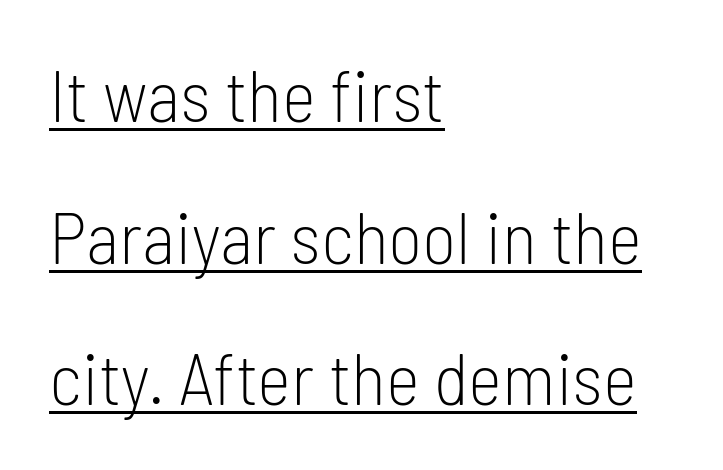
{"serif": "no", "italic": "no", "bold": "no", "weight": "light", "width": "condensed", "stroke_contrast": "low", "x_height": "medium", "monospaced": "no", "underline": "yes", "align": "left", "line_spacing": "loose", "line_spacing_ratio": 1.94, "letter_spacing": "normal", "letter_spacing_em": 0.0, "glyph_px": 73}
